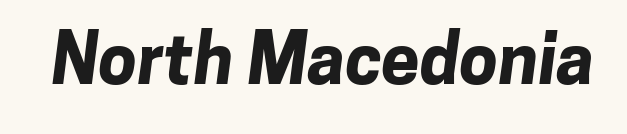
Q: Is the text bold? A: Yes.
Q: Is the typeface a serif or a sans-serif typeface? A: Sans-serif.
Q: Is the text underlined? A: No.
Q: Is the spacing between letters normal or unusually wide? A: Normal.
Q: Width (condensed, normal, or wide)? A: Normal.
Q: Stroke contrast? A: Low.
Q: x-height? A: Medium.
Q: Monospaced? A: No.
